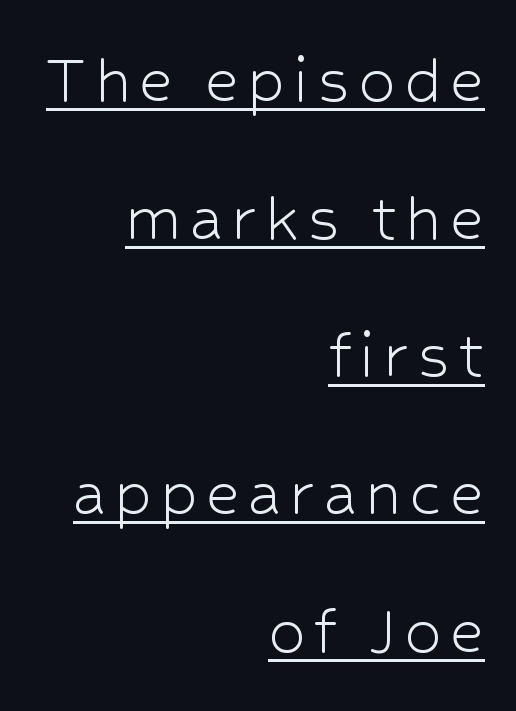
Stroke terminals: plain, sans-serif. The typesetter has applied underlining to the passage shown. Character widths vary here, with narrow letters taking less room than wide ones. Which margin do the lines hug? The right one — the left edge is uneven.
